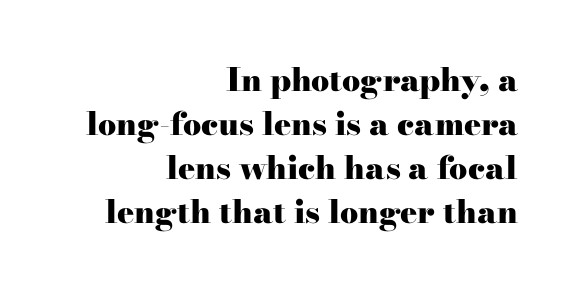
{"serif": "yes", "italic": "no", "bold": "yes", "weight": "heavy", "width": "wide", "stroke_contrast": "high", "x_height": "small", "monospaced": "no", "underline": "no", "align": "right", "line_spacing": "normal", "line_spacing_ratio": 1.37, "letter_spacing": "normal", "letter_spacing_em": 0.0, "glyph_px": 32}
